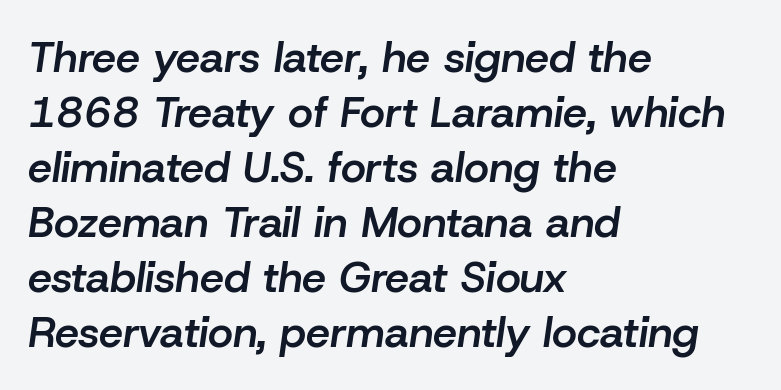
{"italic": "yes", "lean": "right", "slant_degrees": 8, "bold": "semi", "weight": "semibold", "width": "normal", "stroke_contrast": "low", "x_height": "medium", "monospaced": "no", "underline": "no", "align": "left", "line_spacing": "normal", "line_spacing_ratio": 1.28, "letter_spacing": "normal", "letter_spacing_em": 0.0, "glyph_px": 43}
